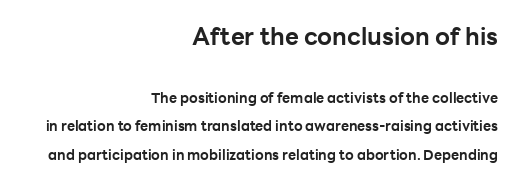
{"italic": "no", "bold": "yes", "underline": "no", "align": "right", "line_spacing": "loose", "line_spacing_ratio": 2.06, "letter_spacing": "normal", "letter_spacing_em": 0.0, "larger_block": "first", "size_ratio": 1.71, "glyph_px": 24}
